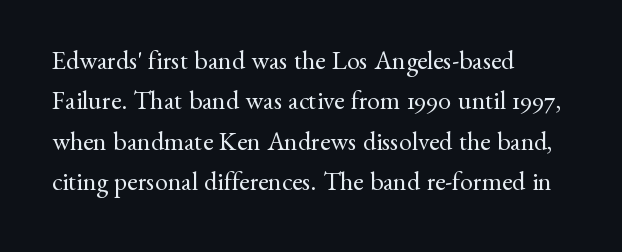
Q: Is the text bold? A: No.
Q: Is the text italic (slanted)? A: No, it is upright.
Q: Is the text underlined? A: No.
Q: How is the paragraph aligned? A: Left-aligned.
Q: Is the spacing between letters normal or unusually wide? A: Normal.
Q: Is the spacing between lines tight, normal or loose? A: Normal.
